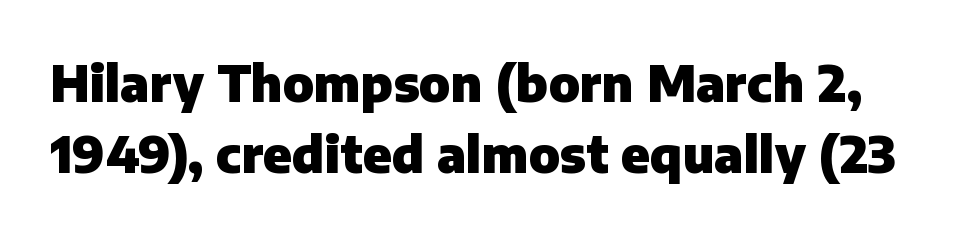
{"serif": "no", "italic": "no", "bold": "yes", "weight": "heavy", "width": "normal", "stroke_contrast": "low", "x_height": "medium", "monospaced": "no", "underline": "no", "line_spacing": "normal", "line_spacing_ratio": 1.43, "letter_spacing": "normal", "letter_spacing_em": 0.0, "glyph_px": 50}
